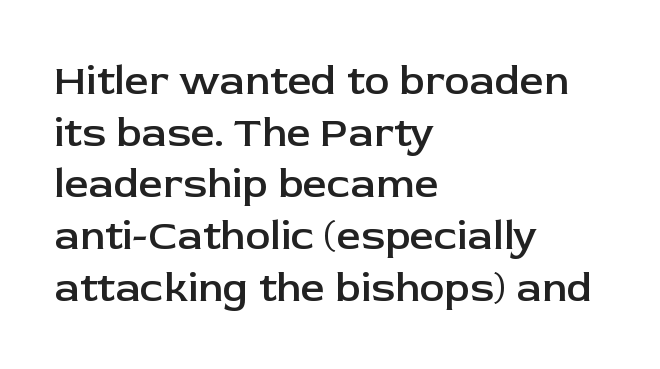
Q: Is the text bold? A: Semi-bold.
Q: Is the text italic (slanted)? A: No, it is upright.
Q: Is the typeface a serif or a sans-serif typeface? A: Sans-serif.
Q: Is the text underlined? A: No.
Q: How is the paragraph aligned? A: Left-aligned.
Q: Is the spacing between letters normal or unusually wide? A: Normal.
Q: Width (condensed, normal, or wide)? A: Normal.
Q: Stroke contrast? A: Low.
Q: x-height? A: Medium.
Q: Monospaced? A: No.
